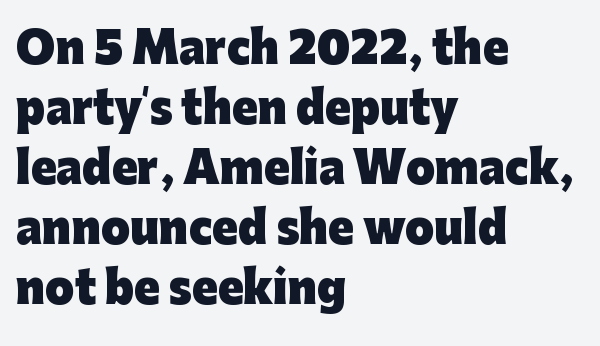
These lines are composed in type without serifs. Students, this is bold: see how much ink each stroke carries. This is the regular roman posture of the typeface. Baseline-to-baseline distance is the conventional proportion of letter height. Leftover space on each line is placed entirely after the last word.
